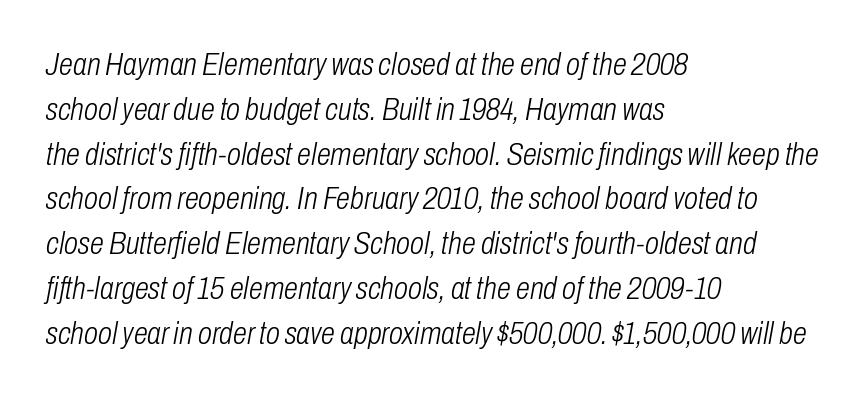
{"italic": "yes", "lean": "right", "slant_degrees": 10, "bold": "no", "weight": "light", "width": "condensed", "stroke_contrast": "low", "x_height": "medium", "monospaced": "no", "underline": "no", "align": "left", "line_spacing": "normal", "line_spacing_ratio": 1.4, "letter_spacing": "normal", "letter_spacing_em": 0.0, "glyph_px": 32}
